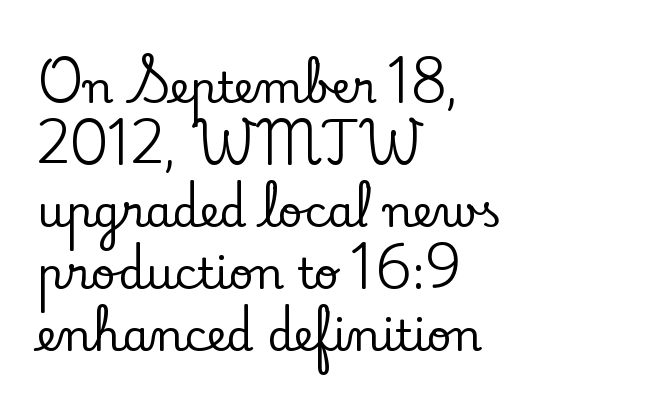
The image shows 43 px serif type, upright; set left-aligned, normal line spacing (1.44x), normal letter spacing, not underlined; low stroke contrast and a small x-height.
